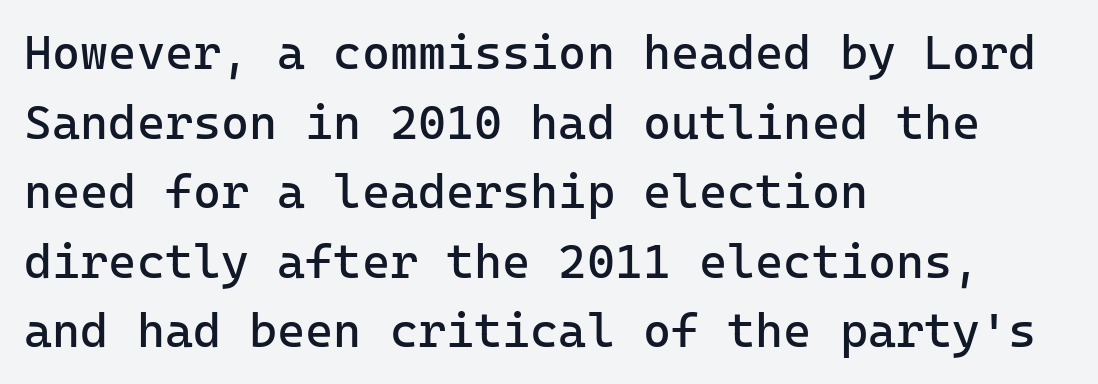
Monospaced: the letters line up in strict vertical columns. Normally led — the rows are evenly, conventionally spaced. Alignment: flush left. Note: no serifs on the glyphs. Rendered with straight, roman letterforms.
